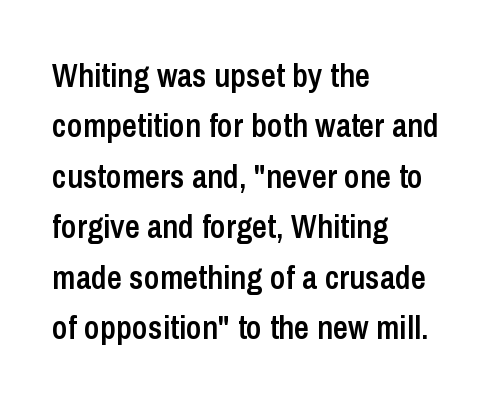
Q: Is the text bold? A: Semi-bold.
Q: Is the text italic (slanted)? A: No, it is upright.
Q: Is the typeface a serif or a sans-serif typeface? A: Sans-serif.
Q: Is the text underlined? A: No.
Q: How is the paragraph aligned? A: Left-aligned.
Q: Is the spacing between letters normal or unusually wide? A: Normal.
Q: Is the spacing between lines tight, normal or loose? A: Normal.
Q: Width (condensed, normal, or wide)? A: Condensed.
Q: Stroke contrast? A: Low.
Q: x-height? A: Medium.
Q: Monospaced? A: No.
